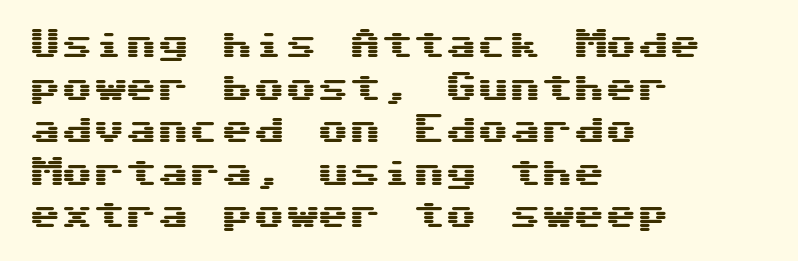
The image shows 32 px wide sans-serif type, upright; set left-aligned, normal line spacing (1.33x), normal letter spacing, not underlined; medium stroke contrast and a medium x-height.
